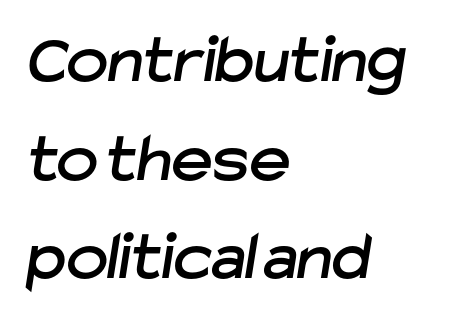
The image shows 70 px sans-serif type; set left-aligned, normal line spacing (1.41x), normal letter spacing, not underlined; low stroke contrast and a medium x-height.
